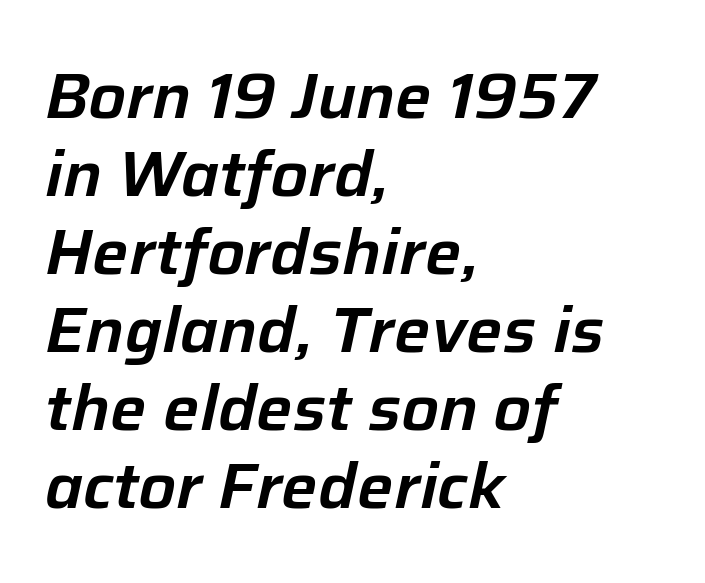
This sample is left-justified, so line endings fall wherever the words run out. Tracking here is standard; glyphs follow each other at the usual distance. Descenders are the only things crossing below the line. Here the designer chose a conventional face with non-uniform glyph widths.
